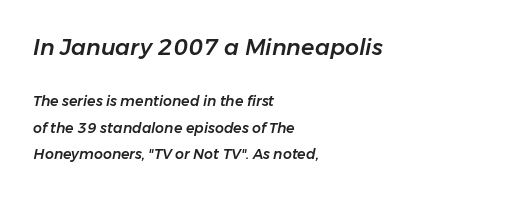
{"italic": "yes", "lean": "right", "slant_degrees": 11, "underline": "no", "align": "left", "line_spacing_ratio": 1.89, "letter_spacing": "normal", "letter_spacing_em": 0.0, "larger_block": "first", "size_ratio": 1.57, "glyph_px": 22}
